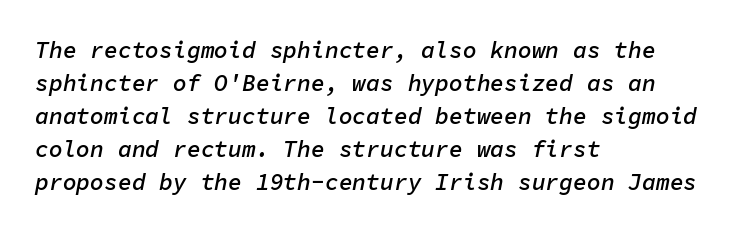
Plain, unruled lines of type. Is the letter spacing exaggerated? No — it looks like the ordinary default. Vertically, the passage feels balanced, rows spaced as you'd expect. What weight is shown? A semibold, between regular and bold. The lettering tilts uniformly, giving the passage an italic look.
